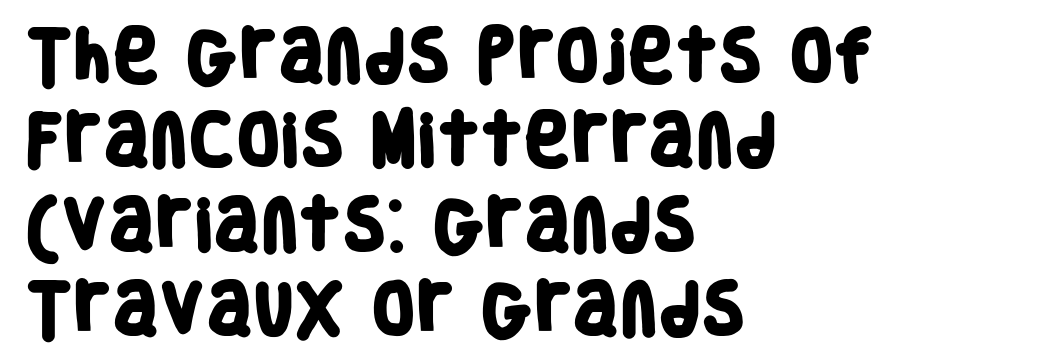
The leading is moderate, giving the passage an even texture. Does the copy run flush right? No — it runs flush left. In terms of weight, the rendering is a true, heavy bold. The letters advance in unequal steps, a hallmark of proportional type. You can tell from the bare stems that sans-serif type was used.
